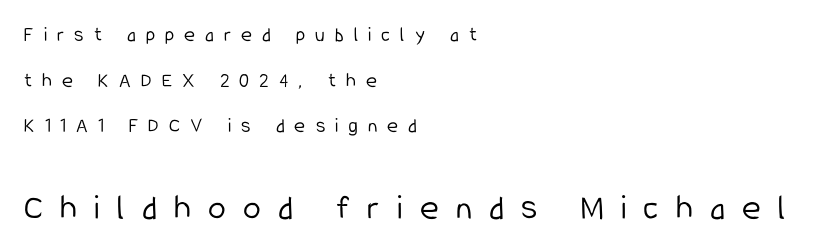
The image shows 36 px light, condensed sans-serif type, upright; set left-aligned, loose line spacing (2.17x), unusually wide letter spacing (+0.48 em), not underlined; the second (bottom) block is 1.71x larger; low stroke contrast and a medium x-height.
